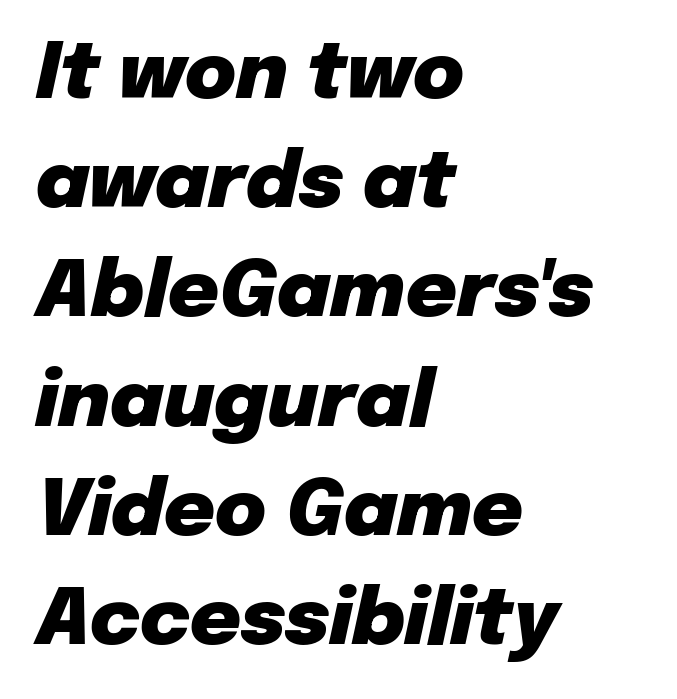
Q: Is the text bold? A: Yes.
Q: Is the text italic (slanted)? A: Yes, it leans right by about 12 degrees.
Q: Is the text underlined? A: No.
Q: How is the paragraph aligned? A: Left-aligned.
Q: Is the spacing between letters normal or unusually wide? A: Normal.
Q: Is the spacing between lines tight, normal or loose? A: Normal.
Q: Width (condensed, normal, or wide)? A: Normal.
Q: Stroke contrast? A: Low.
Q: x-height? A: Medium.
Q: Monospaced? A: No.
